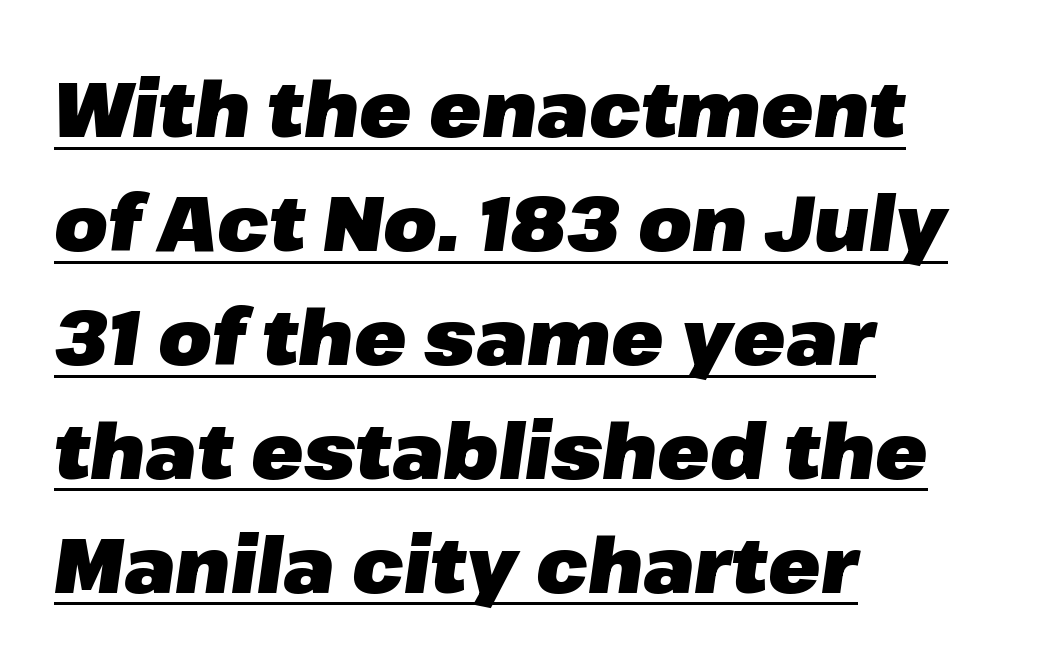
The image shows 77 px heavy type, italic (leaning right); set left-aligned, normal line spacing (1.48x), normal letter spacing, underlined; low stroke contrast and a medium x-height.
